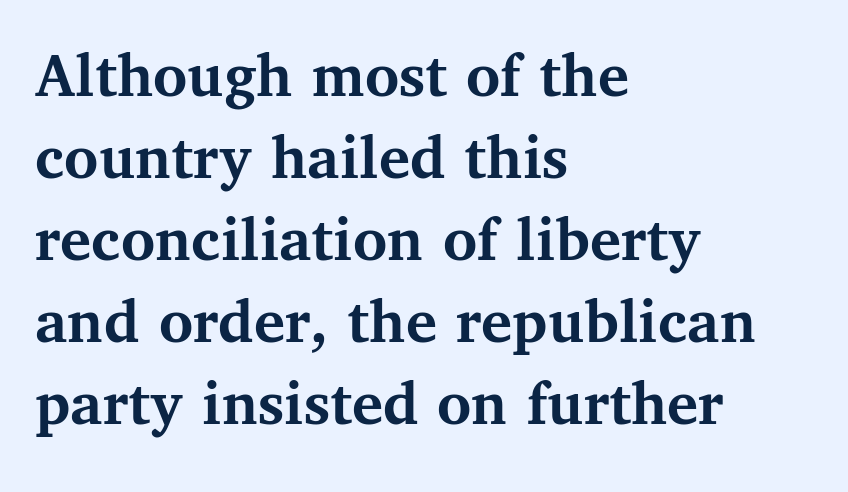
Small tapered or slab feet sit at the stroke ends, so this counts as serif. Chunky letters — that's bold for sure. Does the copy run flush right? No — it runs flush left. Proportional: the letters do not fall into vertical columns.
